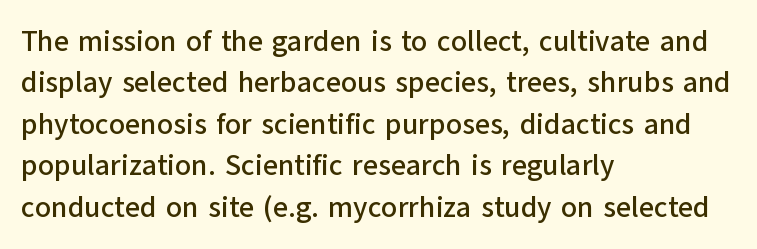
Q: Is the text italic (slanted)? A: No, it is upright.
Q: Is the typeface a serif or a sans-serif typeface? A: Sans-serif.
Q: Is the text underlined? A: No.
Q: How is the paragraph aligned? A: Left-aligned.
Q: Is the spacing between letters normal or unusually wide? A: Normal.
Q: Is the spacing between lines tight, normal or loose? A: Normal.
Q: Width (condensed, normal, or wide)? A: Normal.
Q: Stroke contrast? A: Low.
Q: x-height? A: Medium.
Q: Monospaced? A: No.
